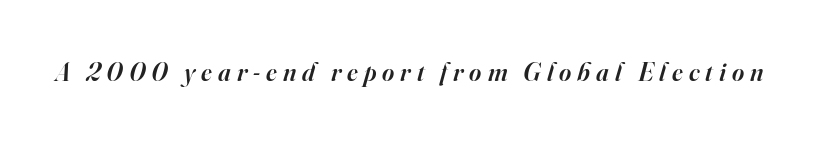
The image shows 26 px text type, italic (leaning right); set unusually wide letter spacing (+0.23 em), not underlined.
